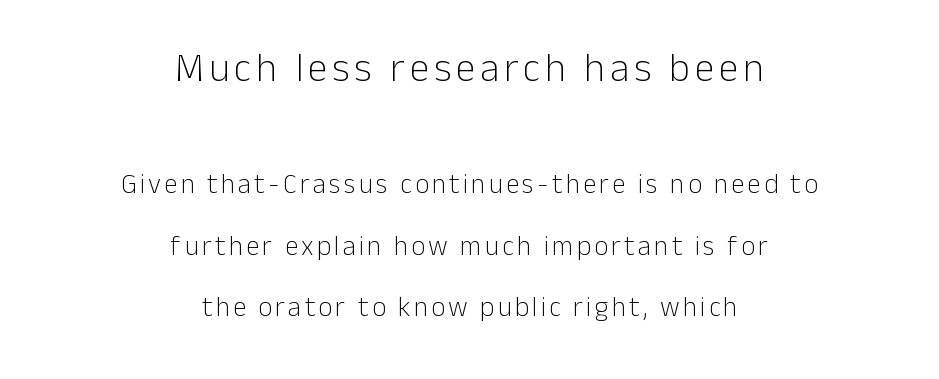
You get the large type first, then a drop to smaller type. Classification — sans serif. Each letter keeps its own natural width here, so spacing adapts to shape. Where is the straight margin? There isn't one; the lines are centered. No word sits above an underline. The face looks like a standard text weight, possibly lighter.
